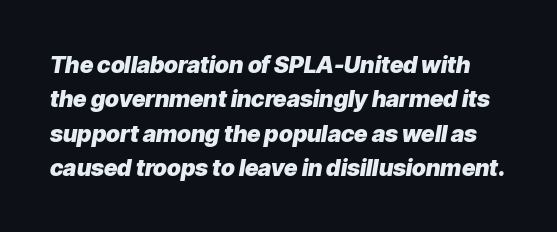
The image shows 23 px bold type, italic (leaning right); set normal line spacing (1.49x), normal letter spacing, not underlined.
